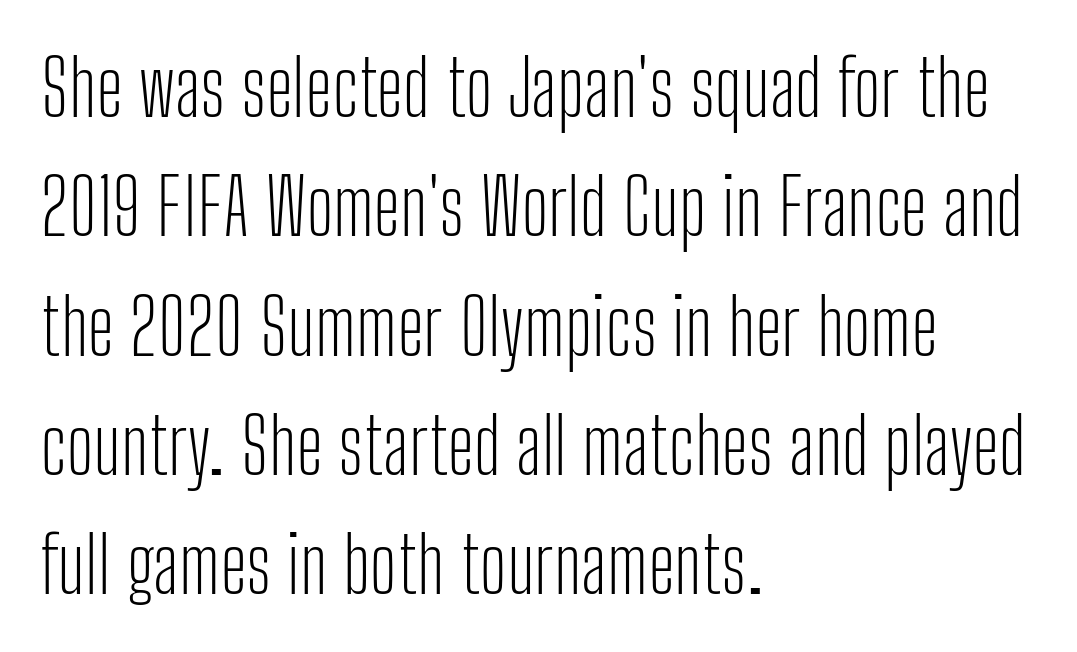
The image shows 78 px light, condensed sans-serif type, upright; set left-aligned, normal line spacing (1.53x), normal letter spacing, not underlined; low stroke contrast and a medium x-height.
